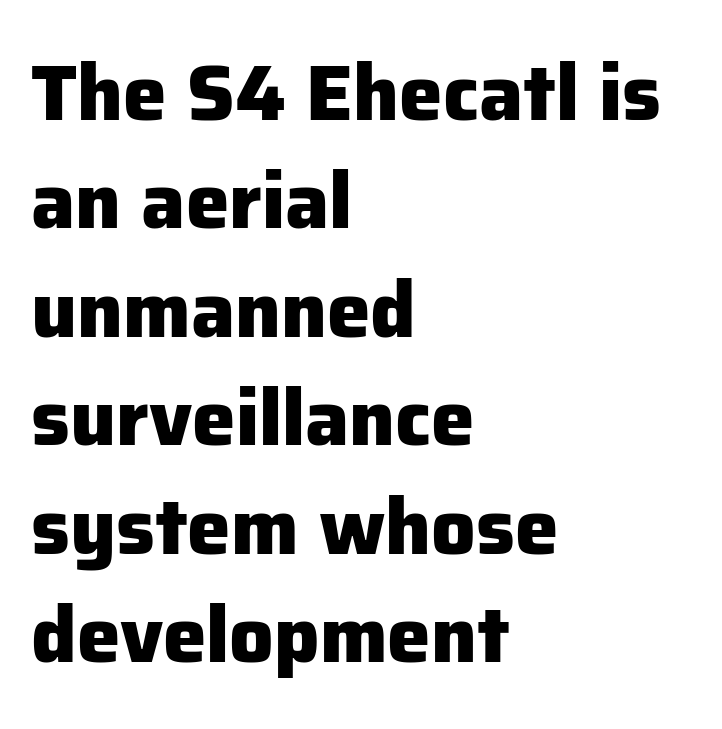
{"serif": "no", "italic": "no", "bold": "yes", "weight": "heavy", "width": "normal", "stroke_contrast": "low", "x_height": "medium", "monospaced": "no", "underline": "no", "align": "left", "line_spacing": "normal", "line_spacing_ratio": 1.39, "letter_spacing": "normal", "letter_spacing_em": 0.0, "glyph_px": 78}
